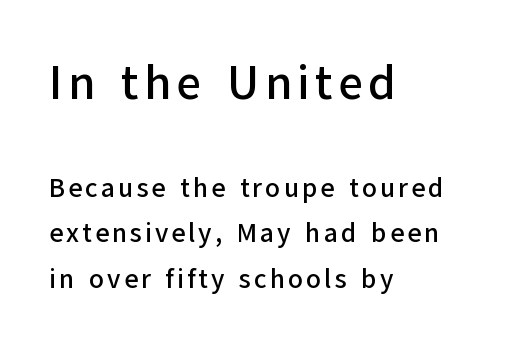
Q: Is the text italic (slanted)? A: No, it is upright.
Q: Is the typeface a serif or a sans-serif typeface? A: Sans-serif.
Q: Is the text underlined? A: No.
Q: How is the paragraph aligned? A: Left-aligned.
Q: Is the spacing between lines tight, normal or loose? A: Normal.
Q: Which block of text is set in a larger size, the first (top) or the second (bottom)? A: The first (top) one.
Q: Width (condensed, normal, or wide)? A: Normal.
Q: Stroke contrast? A: Low.
Q: x-height? A: Medium.
Q: Monospaced? A: No.
